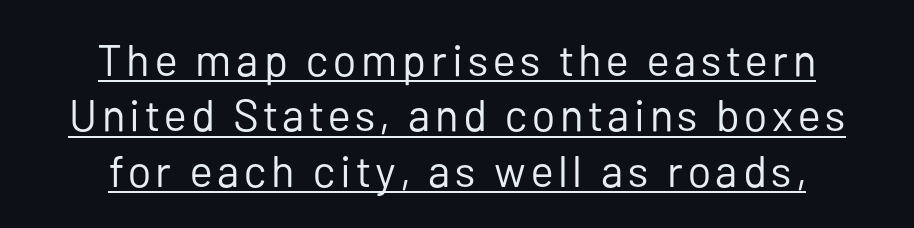
Q: Is the text bold? A: No.
Q: Is the text italic (slanted)? A: No, it is upright.
Q: Is the typeface a serif or a sans-serif typeface? A: Sans-serif.
Q: Is the text underlined? A: Yes.
Q: How is the paragraph aligned? A: Centered.
Q: Is the spacing between lines tight, normal or loose? A: Normal.
Q: Width (condensed, normal, or wide)? A: Normal.
Q: Stroke contrast? A: Low.
Q: x-height? A: Medium.
Q: Monospaced? A: No.
